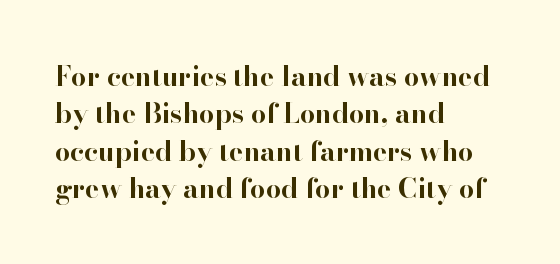
{"italic": "no", "bold": "yes", "underline": "no", "align": "left", "line_spacing": "normal", "line_spacing_ratio": 1.38, "letter_spacing": "normal", "letter_spacing_em": 0.0, "glyph_px": 27}
